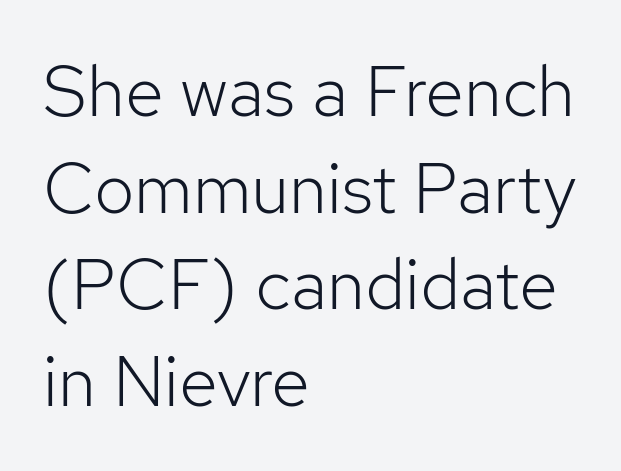
{"serif": "no", "italic": "no", "bold": "no", "weight": "light", "width": "normal", "stroke_contrast": "low", "x_height": "medium", "monospaced": "no", "underline": "no", "align": "left", "line_spacing": "normal", "line_spacing_ratio": 1.36, "letter_spacing": "normal", "letter_spacing_em": 0.0, "glyph_px": 71}
